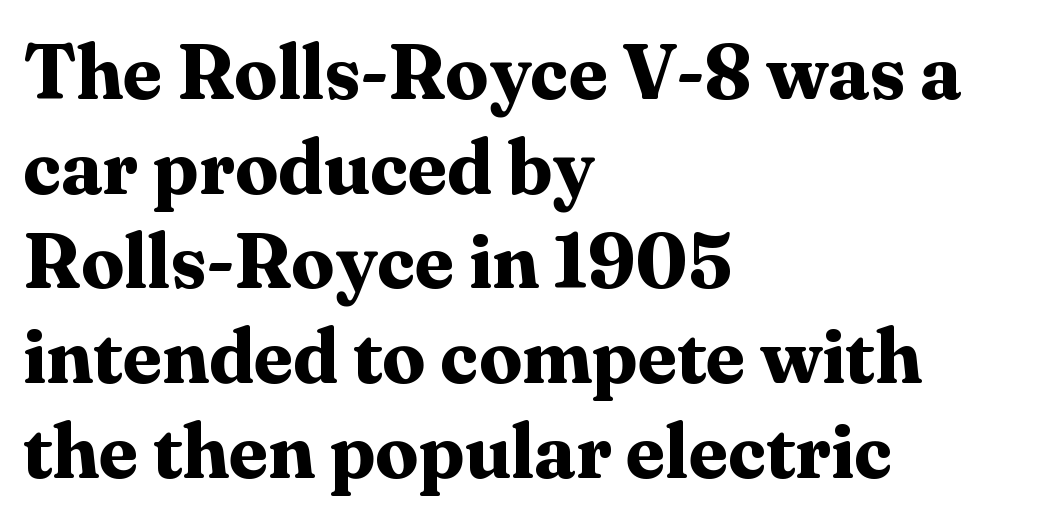
Each line starts at the same left margin while the right side varies. The letterforms sit shoulder to shoulder at normal distance. The strokes are fattened all the way to bold. A typesetter would mark this as roman, not italic. Serifs: yes, visible at the terminals of the letterforms.
